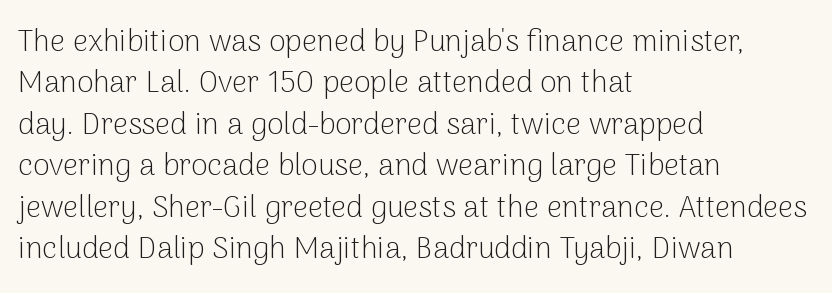
{"serif": "no", "italic": "no", "bold": "no", "weight": "light", "width": "normal", "stroke_contrast": "low", "x_height": "medium", "monospaced": "no", "underline": "no", "align": "left", "line_spacing": "normal", "line_spacing_ratio": 1.38, "letter_spacing": "normal", "letter_spacing_em": 0.0, "glyph_px": 30}
